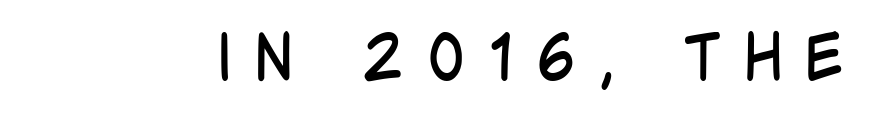
{"serif": "no", "italic": "no", "bold": "no", "weight": "regular", "width": "condensed", "stroke_contrast": "low", "x_height": "large", "monospaced": "no", "underline": "no", "letter_spacing": "wide", "letter_spacing_em": 0.35, "glyph_px": 64}
